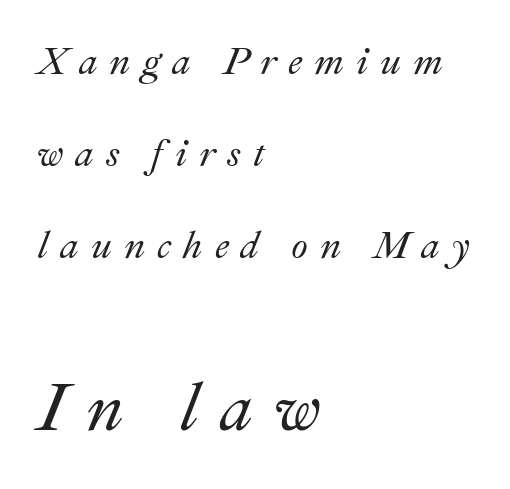
Q: Is the text italic (slanted)? A: Yes, it leans right by about 22 degrees.
Q: Is the text underlined? A: No.
Q: How is the paragraph aligned? A: Left-aligned.
Q: Is the spacing between letters normal or unusually wide? A: Unusually wide.
Q: Is the spacing between lines tight, normal or loose? A: Loose.
Q: Which block of text is set in a larger size, the first (top) or the second (bottom)? A: The second (bottom) one.
Q: Width (condensed, normal, or wide)? A: Normal.
Q: Stroke contrast? A: Medium.
Q: x-height? A: Small.
Q: Monospaced? A: No.
